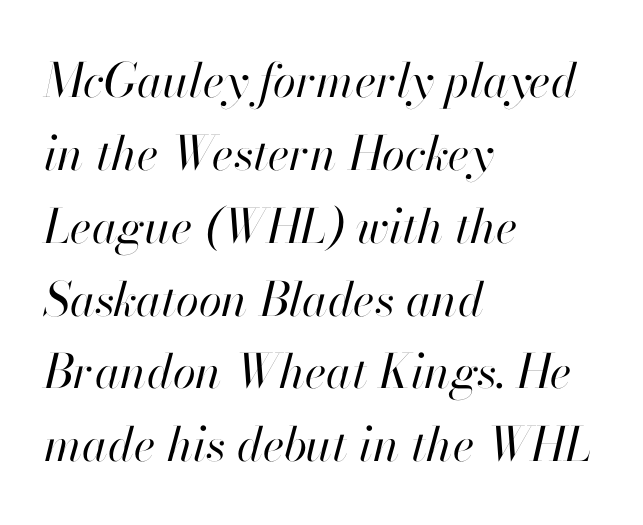
{"italic": "yes", "lean": "right", "slant_degrees": 13, "bold": "no", "weight": "regular", "width": "normal", "stroke_contrast": "high", "x_height": "small", "monospaced": "no", "underline": "no", "align": "left", "line_spacing": "normal", "line_spacing_ratio": 1.55, "letter_spacing": "normal", "letter_spacing_em": 0.0, "glyph_px": 47}
